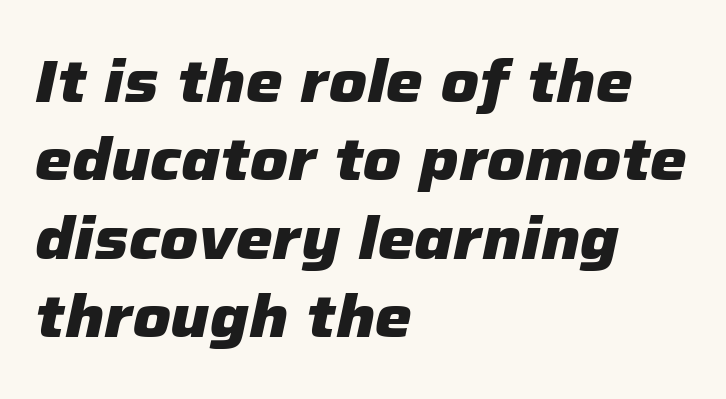
Notice how thick the strokes are: this is what a full bold looks like. Think of a printed novel: that variable character pitch is what you see here. Each line starts at the same left margin while the right side varies. The baseline area is clear. This block has exactly the height ordinary leading produces. Caption: standard tracking, unaltered.
